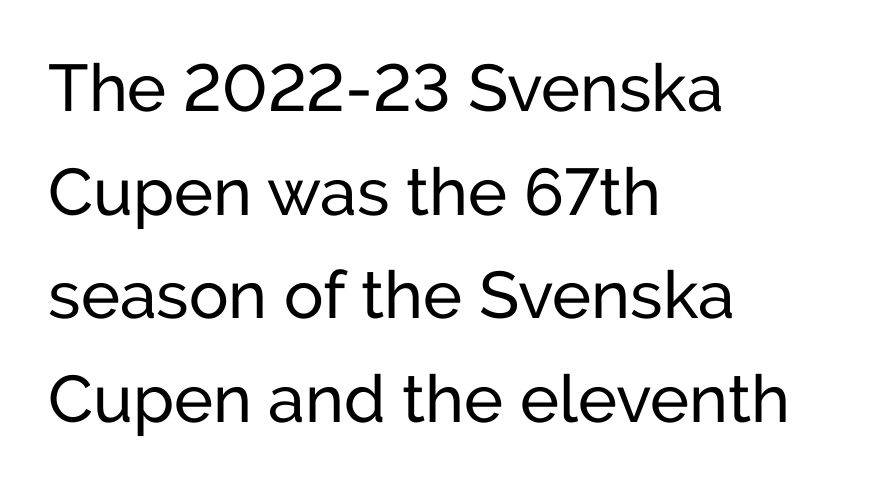
A bare baseline throughout the passage. The designer went with a sans here, leaving each stem footless. The letters advance in unequal steps, a hallmark of proportional type. A light-to-regular cut is what we see here. Italic? Not at all — the glyphs are vertical. The passage shown has conventional tracking throughout.
